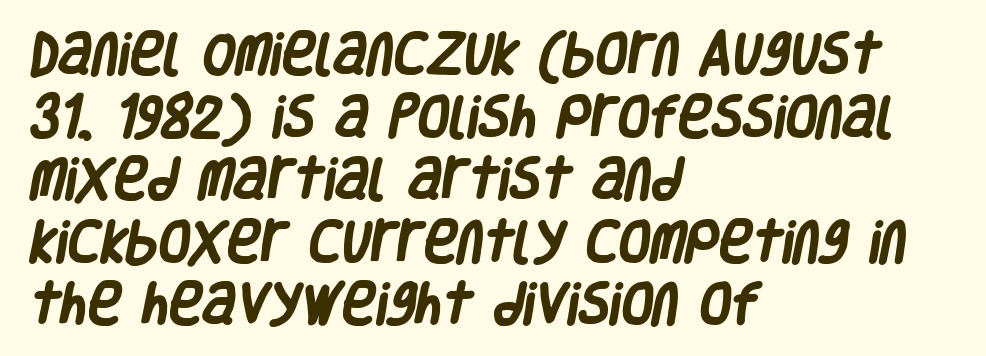
The image shows 46 px heavy, condensed sans-serif type; set left-aligned, normal line spacing (1.36x), normal letter spacing, not underlined; low stroke contrast and a large x-height.
